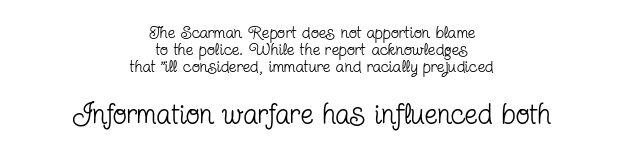
Q: Is the text bold? A: No.
Q: Is the text italic (slanted)? A: No, it is upright.
Q: Is the typeface a serif or a sans-serif typeface? A: Serif.
Q: Is the text underlined? A: No.
Q: How is the paragraph aligned? A: Centered.
Q: Is the spacing between letters normal or unusually wide? A: Normal.
Q: Is the spacing between lines tight, normal or loose? A: Tight.
Q: Which block of text is set in a larger size, the first (top) or the second (bottom)? A: The second (bottom) one.
Q: Width (condensed, normal, or wide)? A: Condensed.
Q: Stroke contrast? A: Low.
Q: x-height? A: Medium.
Q: Monospaced? A: No.
